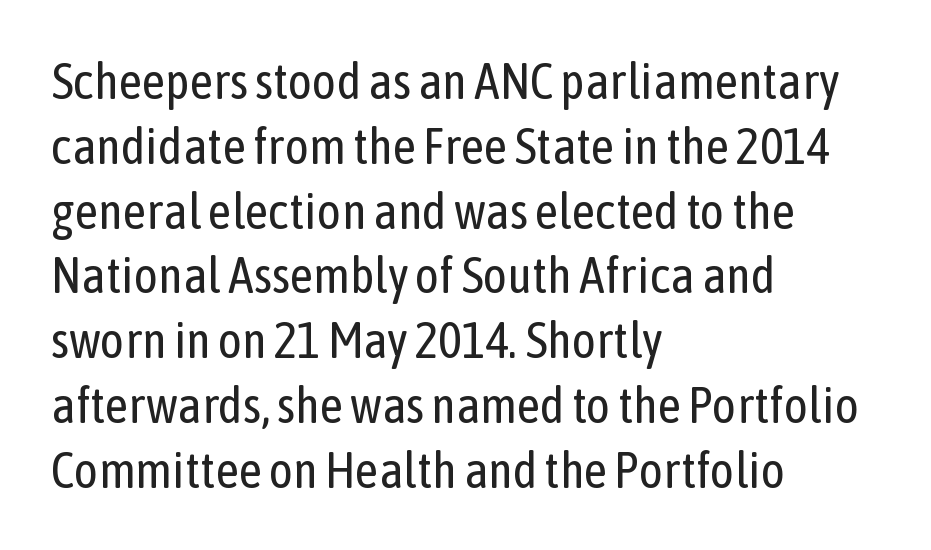
{"serif": "no", "italic": "no", "bold": "no", "weight": "regular", "width": "condensed", "stroke_contrast": "low", "x_height": "medium", "monospaced": "no", "underline": "no", "align": "left", "line_spacing": "normal", "line_spacing_ratio": 1.27, "letter_spacing": "normal", "letter_spacing_em": 0.0, "glyph_px": 51}
